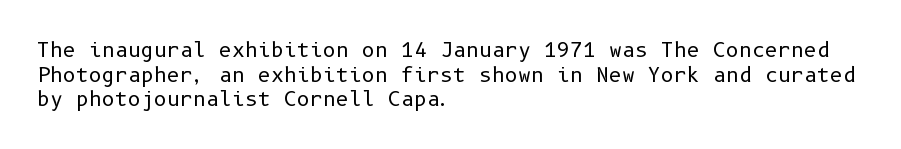
The image shows 20 px text type, upright; set left-aligned, line spacing 1.23x, normal letter spacing, not underlined.
